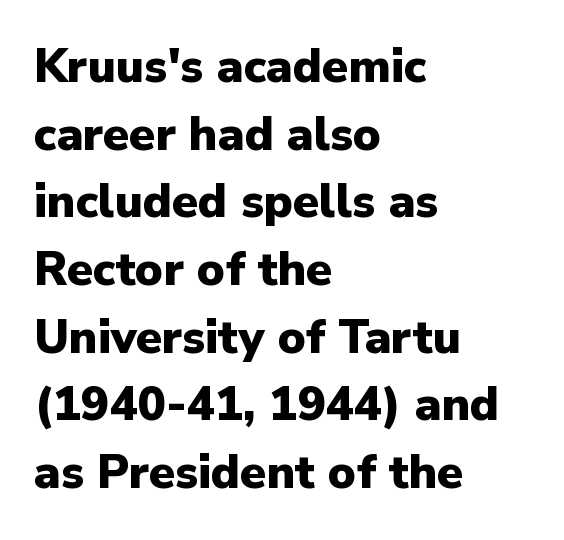
The image shows 47 px heavy sans-serif type, upright; set left-aligned, normal line spacing (1.44x), normal letter spacing, not underlined; low stroke contrast and a medium x-height.
